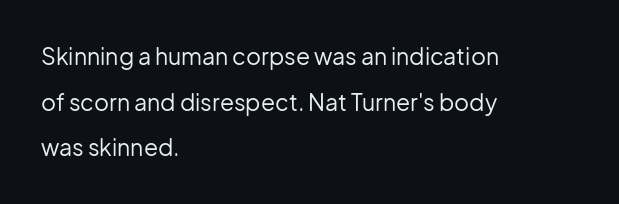
Airy leading. Underline: absent. The font's upright variant was chosen for this text. A student would call this left alignment; a typographer would say flush left, rag right.
